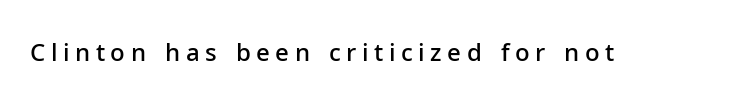
{"italic": "no", "bold": "semi", "underline": "no", "letter_spacing": "wide", "letter_spacing_em": 0.23, "glyph_px": 24}
